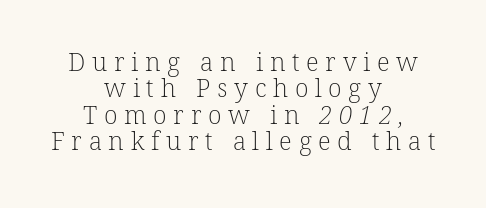
Q: Is the text bold? A: No.
Q: Is the text underlined? A: No.
Q: How is the paragraph aligned? A: Centered.
Q: Is the spacing between letters normal or unusually wide? A: Unusually wide.
Q: Is the spacing between lines tight, normal or loose? A: Tight.
